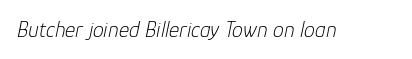
{"italic": "yes", "lean": "right", "slant_degrees": 12, "bold": "no", "underline": "no", "letter_spacing": "normal", "letter_spacing_em": 0.0, "glyph_px": 22}
